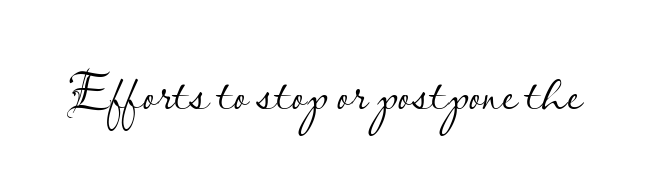
{"serif": "no", "bold": "no", "weight": "light", "width": "normal", "stroke_contrast": "low", "x_height": "small", "monospaced": "no", "underline": "no", "letter_spacing": "normal", "letter_spacing_em": 0.0, "glyph_px": 58}
